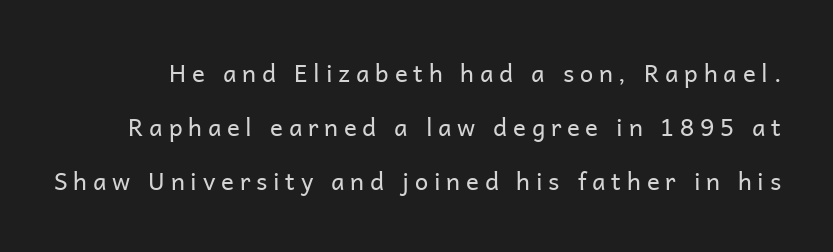
The image shows 24 px text type, upright; set loose line spacing (2.24x), unusually wide letter spacing (+0.24 em), not underlined.
